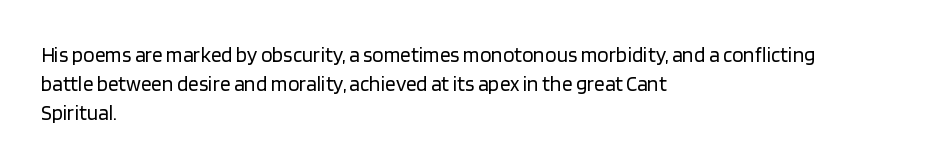
Each new line begins a customary step beneath the previous one. Stems here are at most as thick as an everyday book face. Words appear dense and cohesive because spacing is normal. Descenders hang freely into open space. The axis of the letterforms is exactly vertical.
